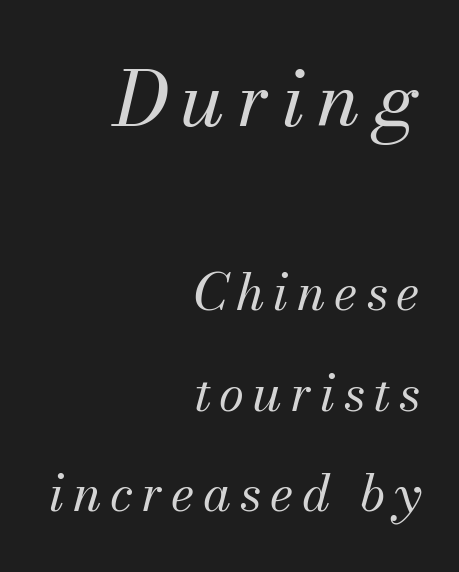
{"serif": "yes", "italic": "yes", "lean": "right", "slant_degrees": 13, "bold": "no", "weight": "regular", "width": "normal", "stroke_contrast": "medium", "x_height": "small", "monospaced": "no", "underline": "no", "align": "right", "line_spacing": "loose", "line_spacing_ratio": 1.97, "larger_block": "first", "size_ratio": 1.51, "glyph_px": 77}
